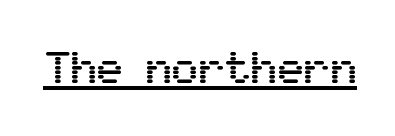
No italicization has been applied; the sample stays upright. Has an underline been added? It has. The line texture is even and compact thanks to regular tracking. This rendering employs a face without finishing strokes, i.e., a sans-serif. These lines are rendered in a variable-pitch font.
